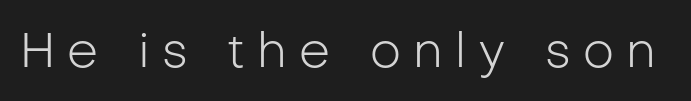
{"serif": "no", "italic": "no", "bold": "no", "weight": "light", "width": "normal", "stroke_contrast": "low", "x_height": "medium", "monospaced": "no", "underline": "no", "letter_spacing": "wide", "letter_spacing_em": 0.25, "glyph_px": 49}
